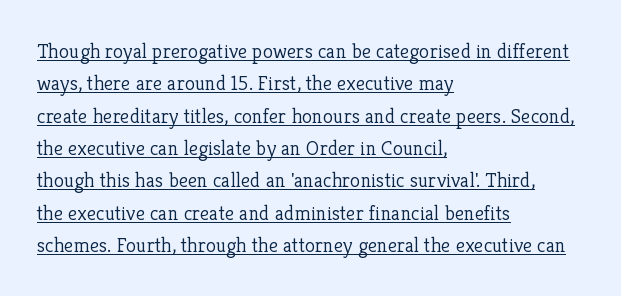
This is underlined copy, the kind a proofreader might mark for attention. The characters are drawn with everyday or finer stroke widths. What stands out about the letter spacing? Nothing — it is the standard amount. These lines sit exactly where default settings would place them. The ragged edge is on the right, which tells us the setting is flush left. Posture: upright roman.
